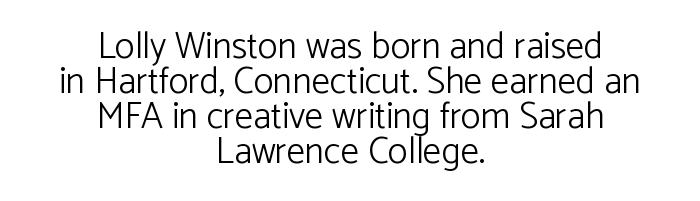
The space directly below the letters is spotless. Stems here are at most as thick as an everyday book face. Classification — sans serif. This is roman type, the default non-slanted kind. This sample uses plain, unmodified letter spacing. Here the designer chose a conventional face with non-uniform glyph widths.
